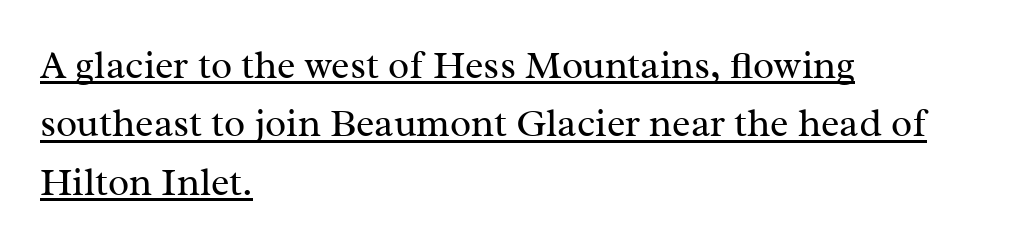
The image shows 39 px regular-weight serif type, upright; set left-aligned, normal line spacing (1.5x), normal letter spacing, underlined; medium stroke contrast and a medium x-height.
